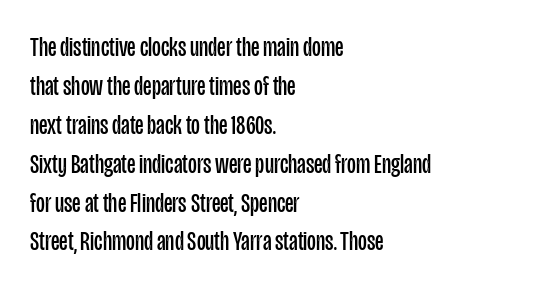
The image shows 27 px text type, upright; set left-aligned, normal line spacing (1.44x), normal letter spacing, not underlined.
